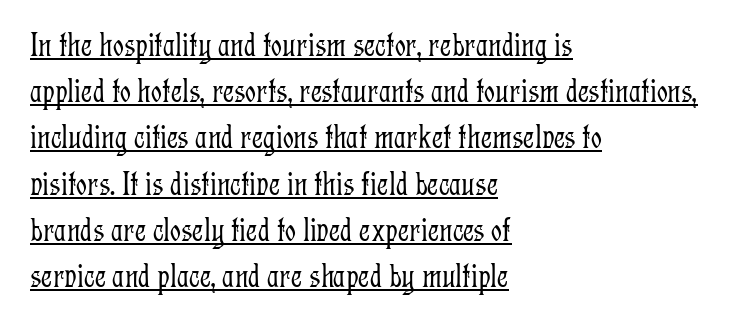
The rendering uses a moderate line-height, typical for paragraphs. Typeset ragged right — the left edge is the straight one. The letters sit at their default tracking, neither squeezed nor spread. Vertical strokes here are truly vertical.
